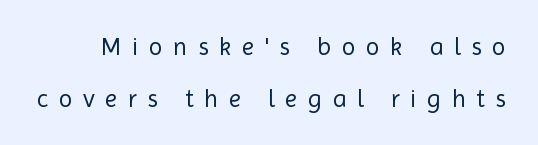
Q: Is the text bold? A: No.
Q: Is the text italic (slanted)? A: No, it is upright.
Q: Is the text underlined? A: No.
Q: Is the spacing between letters normal or unusually wide? A: Unusually wide.
Q: Is the spacing between lines tight, normal or loose? A: Loose.
